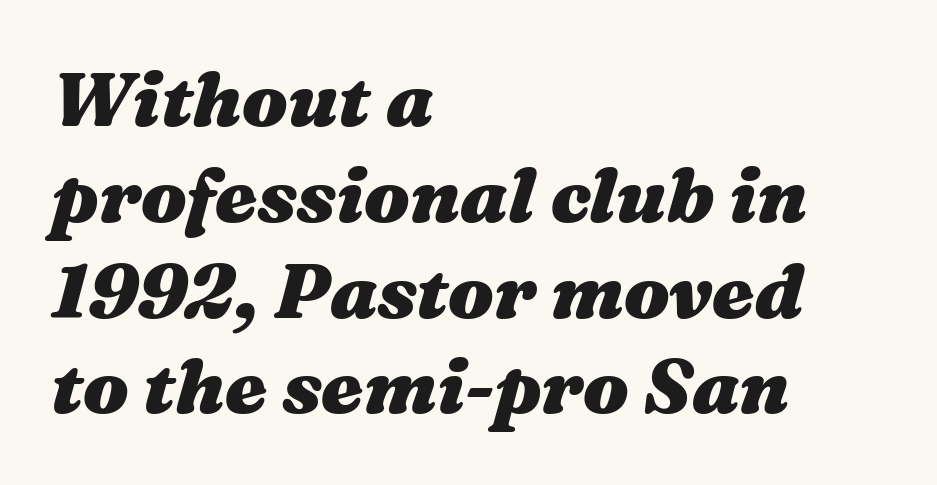
The font is running at its bold setting. If you drew a line through each stem, it would be angled. Tracking value appears to be zero — textbook default spacing. Baseline-to-baseline distance is the conventional proportion of letter height.
